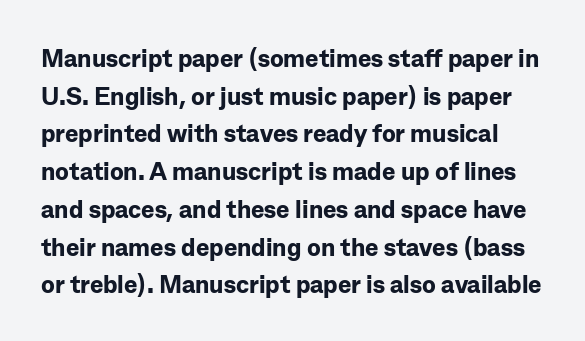
The image shows 25 px bold type, upright; set normal line spacing (1.51x), normal letter spacing, not underlined.
